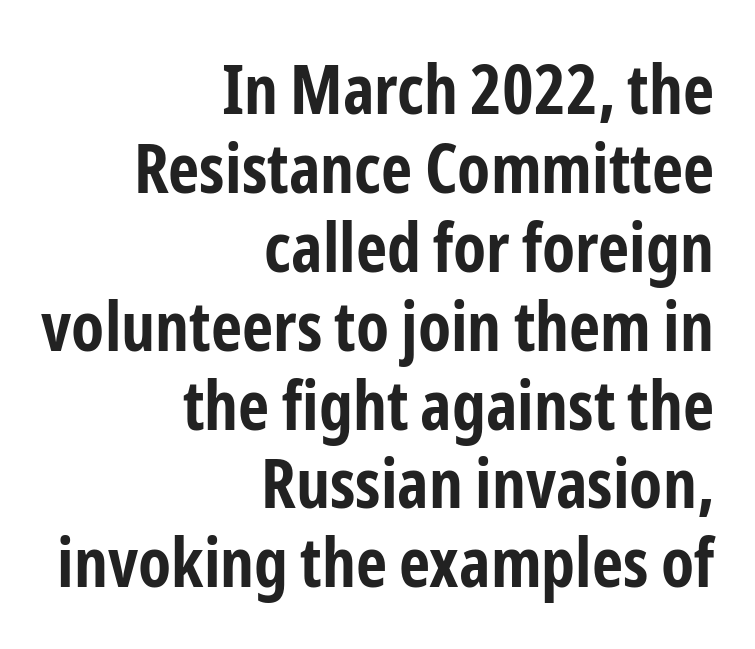
Proportional: the letters do not fall into vertical columns. You could call the tracking neutral — neither tight nor loose. Heavy-handed strokes throughout: this text is bold. The axis of the letterforms is exactly vertical. No feet cap the strokes, marking this as sans-serif type. This rendering uses right alignment, leaving the left contour irregular.
